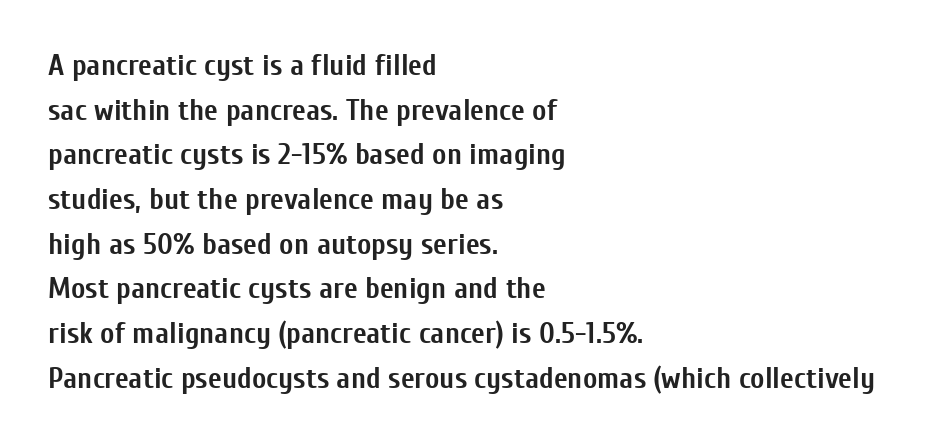
Q: Is the text bold? A: Yes.
Q: Is the text italic (slanted)? A: No, it is upright.
Q: Is the typeface a serif or a sans-serif typeface? A: Sans-serif.
Q: Is the text underlined? A: No.
Q: How is the paragraph aligned? A: Left-aligned.
Q: Is the spacing between letters normal or unusually wide? A: Normal.
Q: Is the spacing between lines tight, normal or loose? A: Normal.
Q: Width (condensed, normal, or wide)? A: Condensed.
Q: Stroke contrast? A: Low.
Q: x-height? A: Medium.
Q: Monospaced? A: No.
